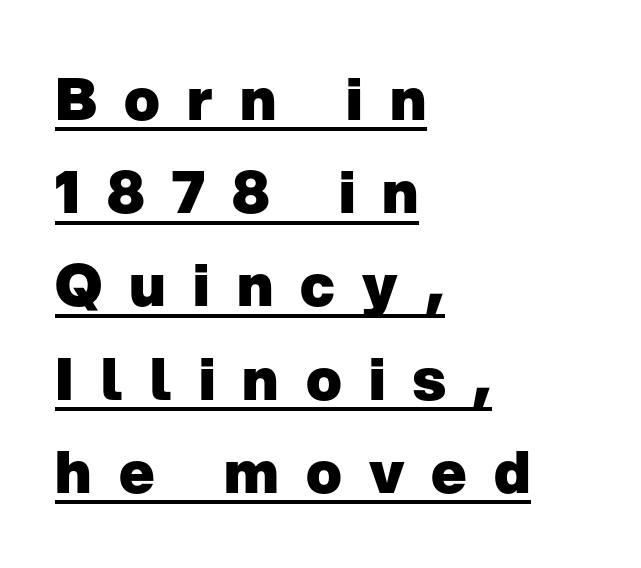
Q: Is the text bold? A: Yes.
Q: Is the text italic (slanted)? A: No, it is upright.
Q: Is the typeface a serif or a sans-serif typeface? A: Sans-serif.
Q: Is the text underlined? A: Yes.
Q: How is the paragraph aligned? A: Left-aligned.
Q: Is the spacing between letters normal or unusually wide? A: Unusually wide.
Q: Is the spacing between lines tight, normal or loose? A: Normal.
Q: Width (condensed, normal, or wide)? A: Normal.
Q: Stroke contrast? A: Low.
Q: x-height? A: Medium.
Q: Monospaced? A: No.
